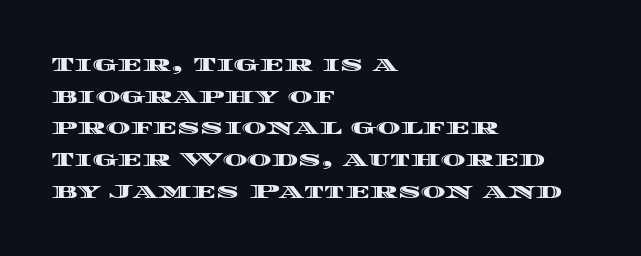
The image shows 21 px text type, upright; set left-aligned, normal line spacing (1.51x), normal letter spacing, not underlined.
